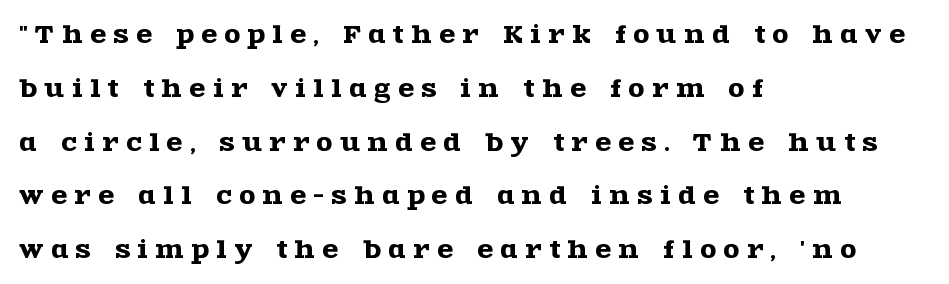
{"italic": "no", "underline": "no", "align": "left", "line_spacing": "loose", "line_spacing_ratio": 2.34, "letter_spacing": "wide", "letter_spacing_em": 0.34, "glyph_px": 23}
